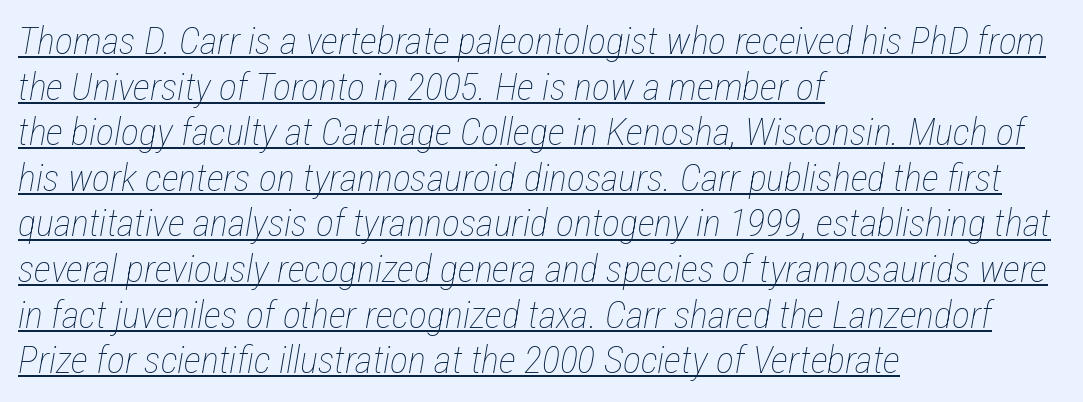
The image shows 38 px thin, condensed type, italic (leaning right); set left-aligned, line spacing 1.2x, normal letter spacing, underlined; low stroke contrast and a medium x-height.
